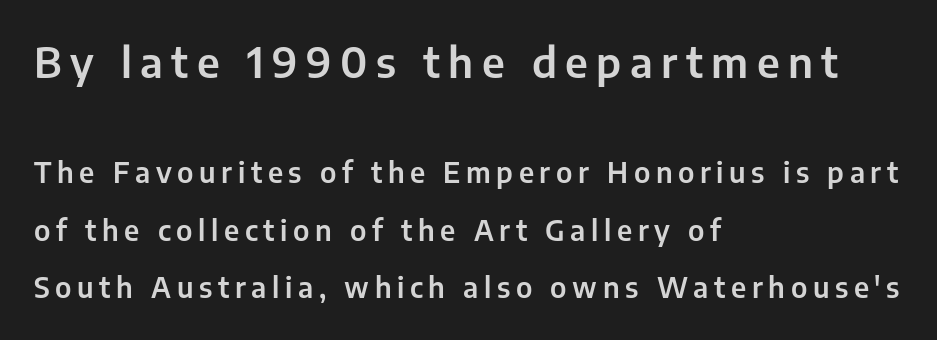
{"serif": "no", "italic": "no", "width": "normal", "stroke_contrast": "low", "x_height": "medium", "monospaced": "no", "underline": "no", "align": "left", "line_spacing": "loose", "line_spacing_ratio": 2.06, "letter_spacing": "wide", "letter_spacing_em": 0.2, "larger_block": "first", "size_ratio": 1.5, "glyph_px": 42}
